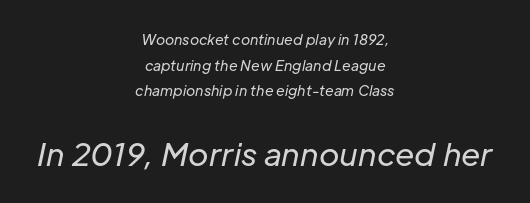
{"italic": "yes", "lean": "right", "slant_degrees": 12, "bold": "no", "weight": "regular", "width": "normal", "stroke_contrast": "low", "x_height": "medium", "monospaced": "no", "underline": "no", "align": "center", "line_spacing_ratio": 1.83, "letter_spacing": "normal", "letter_spacing_em": 0.0, "larger_block": "second", "size_ratio": 2.21, "glyph_px": 31}
